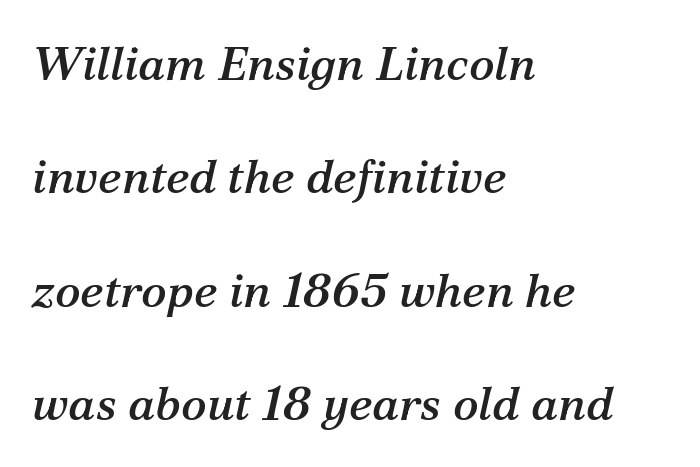
{"serif": "yes", "italic": "yes", "lean": "right", "slant_degrees": 12, "width": "normal", "stroke_contrast": "medium", "x_height": "medium", "monospaced": "no", "underline": "no", "align": "left", "line_spacing": "loose", "line_spacing_ratio": 2.36, "letter_spacing": "normal", "letter_spacing_em": 0.0, "glyph_px": 48}
